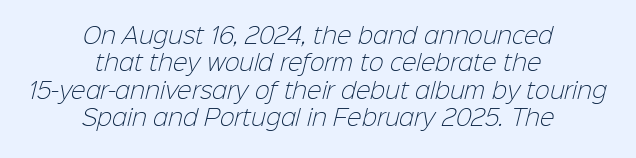
{"bold": "no", "underline": "no", "align": "center", "line_spacing": "normal", "line_spacing_ratio": 1.25, "letter_spacing": "normal", "letter_spacing_em": 0.0, "glyph_px": 22}
